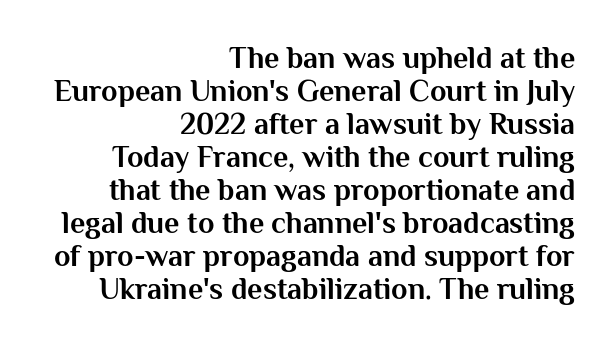
{"serif": "no", "italic": "no", "bold": "yes", "weight": "bold", "width": "normal", "stroke_contrast": "medium", "x_height": "medium", "monospaced": "no", "underline": "no", "align": "right", "line_spacing": "tight", "line_spacing_ratio": 1.1, "letter_spacing": "normal", "letter_spacing_em": 0.0, "glyph_px": 30}
